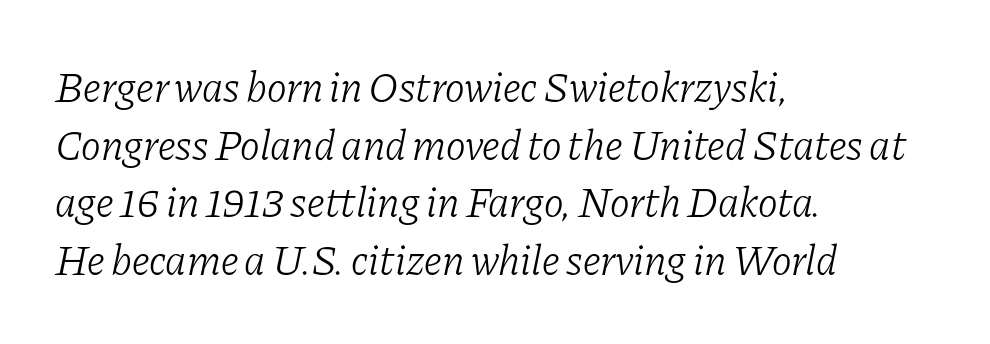
The image shows 42 px light serif type, italic (leaning right); set left-aligned, normal line spacing (1.37x), normal letter spacing, not underlined; low stroke contrast and a medium x-height.
